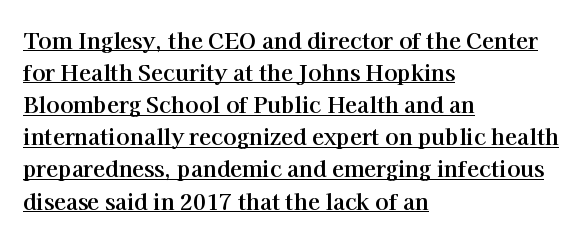
Q: Is the text bold? A: Yes.
Q: Is the text italic (slanted)? A: No, it is upright.
Q: Is the text underlined? A: Yes.
Q: How is the paragraph aligned? A: Left-aligned.
Q: Is the spacing between letters normal or unusually wide? A: Normal.
Q: Is the spacing between lines tight, normal or loose? A: Normal.
